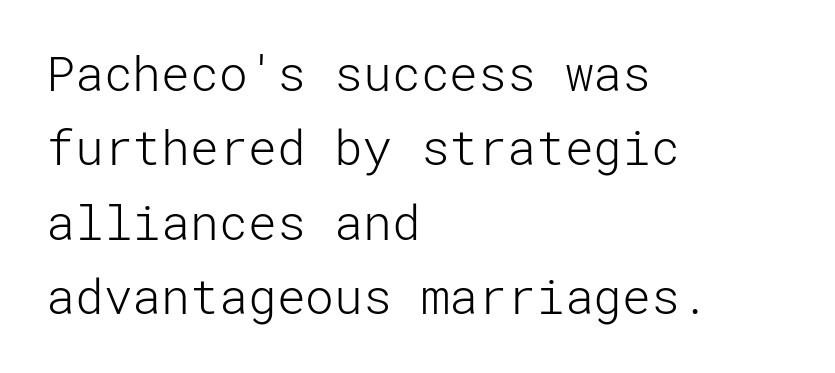
{"serif": "no", "italic": "no", "bold": "no", "weight": "light", "width": "normal", "stroke_contrast": "low", "x_height": "medium", "underline": "no", "align": "left", "line_spacing": "normal", "line_spacing_ratio": 1.55, "letter_spacing": "normal", "letter_spacing_em": 0.0, "glyph_px": 48}
